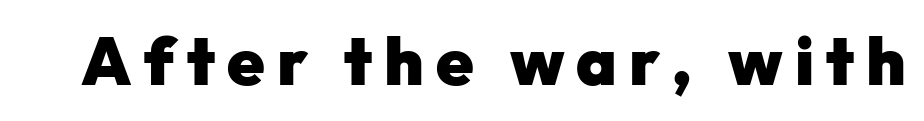
The image shows 67 px heavy sans-serif type, upright; set not underlined; low stroke contrast and a medium x-height.
